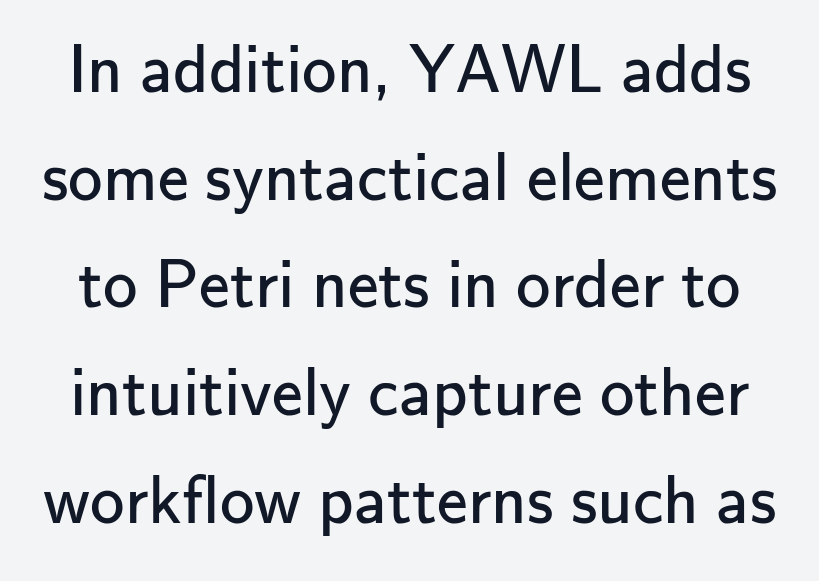
The image shows 69 px regular-weight sans-serif type, upright; set normal line spacing (1.56x), normal letter spacing, not underlined; low stroke contrast and a small x-height.
